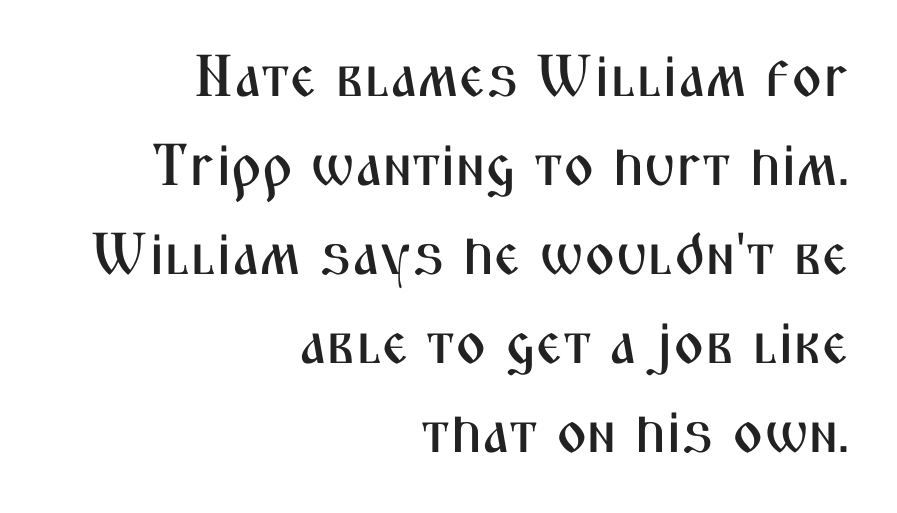
Q: Is the text italic (slanted)? A: No, it is upright.
Q: Is the typeface a serif or a sans-serif typeface? A: Sans-serif.
Q: Is the text underlined? A: No.
Q: How is the paragraph aligned? A: Right-aligned.
Q: Is the spacing between letters normal or unusually wide? A: Normal.
Q: Is the spacing between lines tight, normal or loose? A: Normal.
Q: Width (condensed, normal, or wide)? A: Condensed.
Q: Stroke contrast? A: Medium.
Q: x-height? A: Medium.
Q: Monospaced? A: No.
